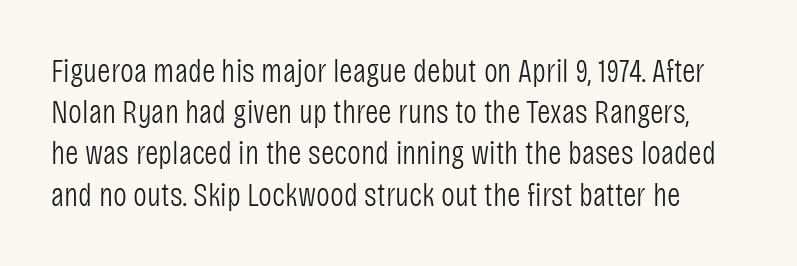
{"serif": "no", "italic": "no", "bold": "no", "weight": "light", "width": "condensed", "stroke_contrast": "low", "x_height": "large", "monospaced": "no", "underline": "no", "line_spacing": "normal", "line_spacing_ratio": 1.25, "letter_spacing": "normal", "letter_spacing_em": 0.0, "glyph_px": 33}
